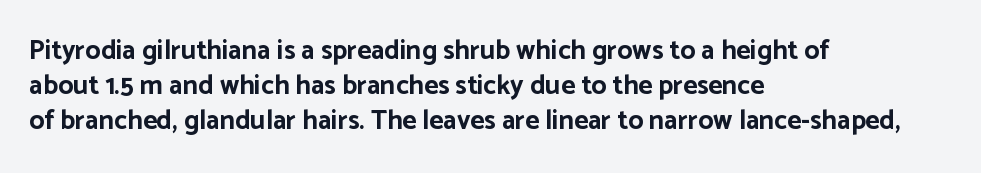
The words here are not underlined. Style check: upright. Typesetter's note: full bold, strokes at maximum text heaviness. Left-aligned paragraph, ragged on the right. One glance says typical: line gaps are just what's usual. Look at the tracking — it's just the regular setting, nothing added.
